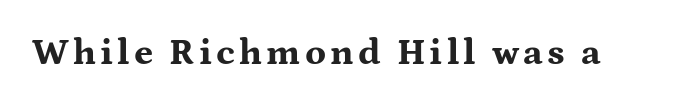
{"serif": "yes", "italic": "no", "bold": "yes", "weight": "bold", "width": "wide", "stroke_contrast": "medium", "x_height": "medium", "monospaced": "no", "underline": "no", "glyph_px": 37}
